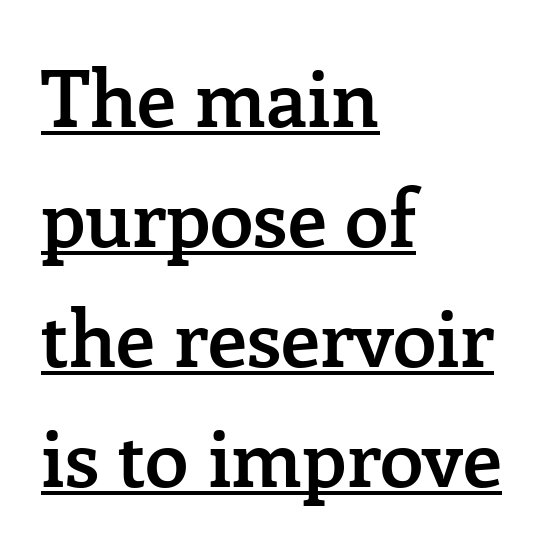
Q: Is the text bold? A: Semi-bold.
Q: Is the text italic (slanted)? A: No, it is upright.
Q: Is the typeface a serif or a sans-serif typeface? A: Serif.
Q: Is the text underlined? A: Yes.
Q: How is the paragraph aligned? A: Left-aligned.
Q: Is the spacing between letters normal or unusually wide? A: Normal.
Q: Is the spacing between lines tight, normal or loose? A: Normal.
Q: Width (condensed, normal, or wide)? A: Normal.
Q: Stroke contrast? A: Low.
Q: x-height? A: Medium.
Q: Monospaced? A: No.
